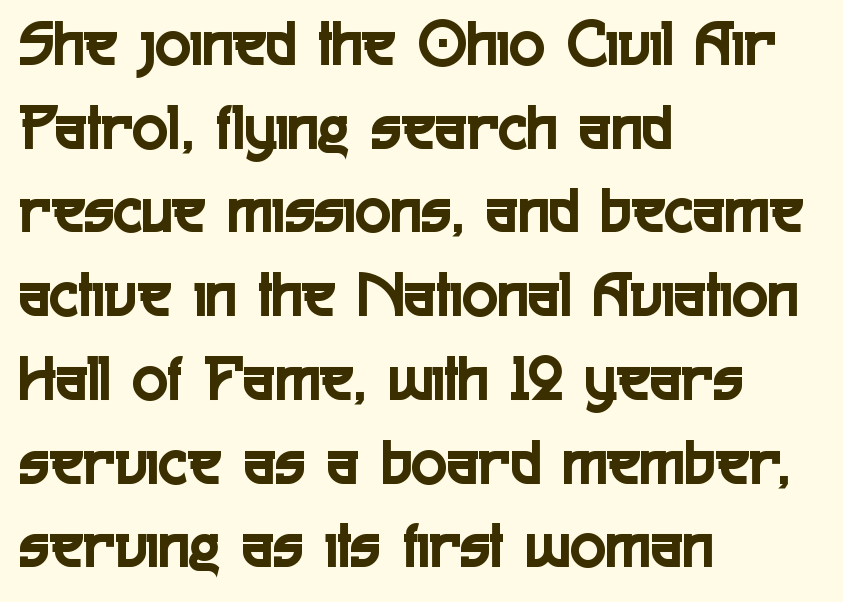
The typesetter chose a ragged-right arrangement here. Nothing unusual about the tracking: characters are spaced as the font intends. In terms of letterform style, serifs are entirely absent. The vertical gap from one line to the next is medium. Check the space under the baseline: it is left empty. Character widths vary here, with narrow letters taking less room than wide ones.
